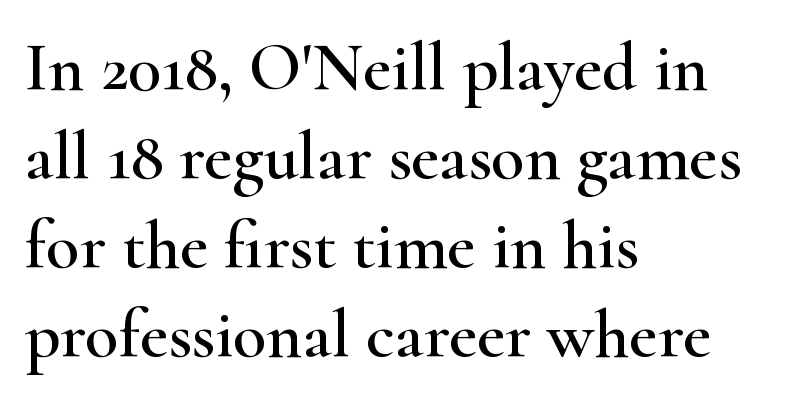
Q: Is the text italic (slanted)? A: No, it is upright.
Q: Is the typeface a serif or a sans-serif typeface? A: Serif.
Q: Is the text underlined? A: No.
Q: How is the paragraph aligned? A: Left-aligned.
Q: Is the spacing between letters normal or unusually wide? A: Normal.
Q: Is the spacing between lines tight, normal or loose? A: Normal.
Q: Width (condensed, normal, or wide)? A: Wide.
Q: Stroke contrast? A: High.
Q: x-height? A: Small.
Q: Monospaced? A: No.
